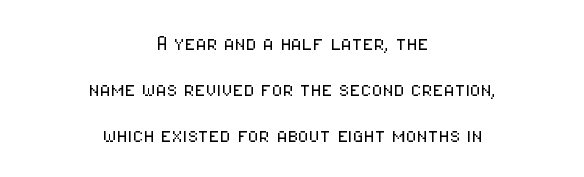
Q: Is the text bold? A: No.
Q: Is the text italic (slanted)? A: No, it is upright.
Q: Is the text underlined? A: No.
Q: How is the paragraph aligned? A: Centered.
Q: Is the spacing between letters normal or unusually wide? A: Normal.
